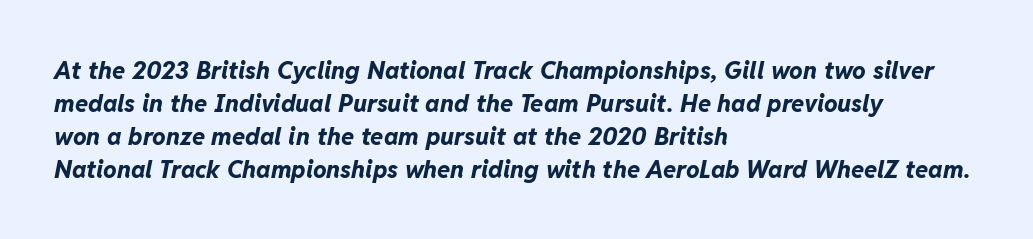
Q: Is the text bold? A: Yes.
Q: Is the text italic (slanted)? A: Yes, it leans right by about 11 degrees.
Q: Is the text underlined? A: No.
Q: How is the paragraph aligned? A: Left-aligned.
Q: Is the spacing between letters normal or unusually wide? A: Normal.
Q: Is the spacing between lines tight, normal or loose? A: Normal.
